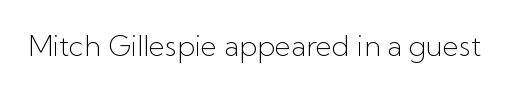
The letters stand straight up with perfectly vertical stems. Decoration check: the copy has no underline. Weight: not bold — regular or lighter. Letter spacing: default.
